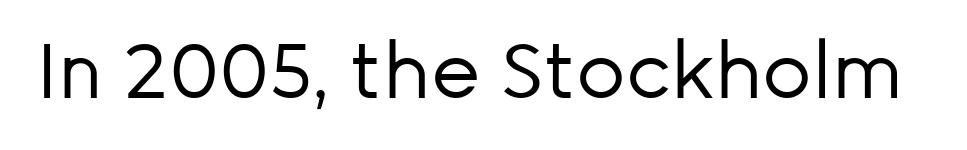
The image shows 77 px regular-weight sans-serif type, upright; set normal letter spacing, not underlined; low stroke contrast and a medium x-height.
